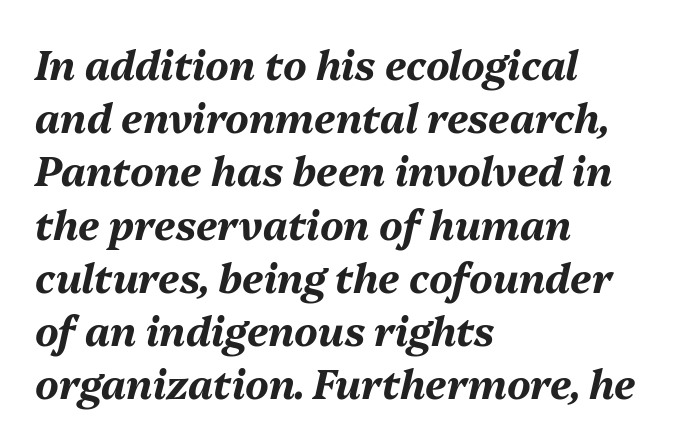
Looks like regular typesetting: each glyph gets only the width it needs. The vertical gap from one line to the next is medium. Notice how the passage keeps a crisp vertical edge on the left only. Anything drawn beneath the words? Only blank space. Rendered with sloped, italic letterforms.
